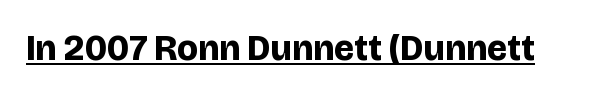
The image shows 36 px bold sans-serif type, upright; set normal letter spacing, underlined; low stroke contrast and a large x-height.
